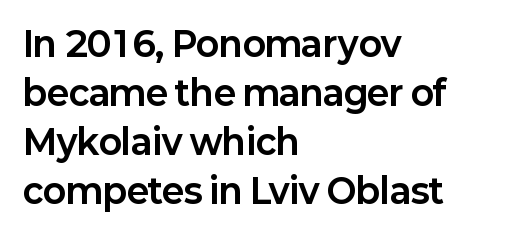
The image shows 34 px bold sans-serif type, upright; set left-aligned, normal line spacing (1.44x), normal letter spacing, not underlined; low stroke contrast and a medium x-height.
